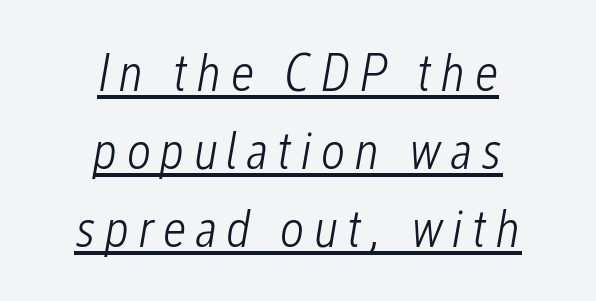
{"italic": "yes", "lean": "right", "slant_degrees": 12, "bold": "no", "weight": "light", "width": "condensed", "stroke_contrast": "low", "x_height": "medium", "monospaced": "no", "underline": "yes", "align": "center", "line_spacing": "normal", "line_spacing_ratio": 1.47, "glyph_px": 53}
